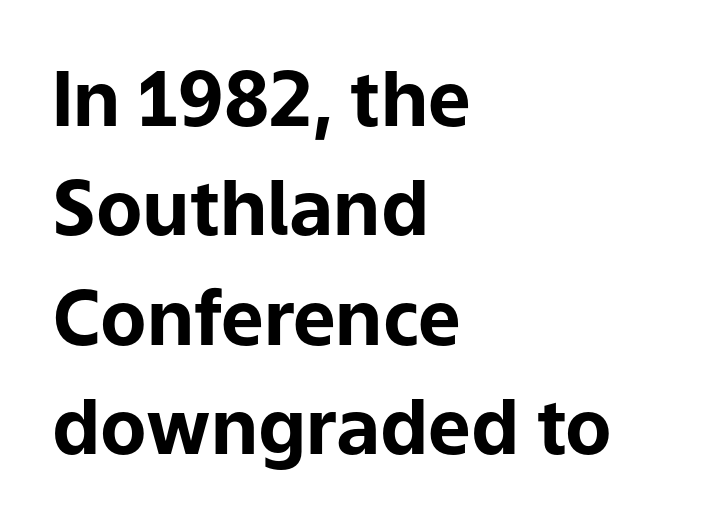
Q: Is the text bold? A: Yes.
Q: Is the text italic (slanted)? A: No, it is upright.
Q: Is the typeface a serif or a sans-serif typeface? A: Sans-serif.
Q: Is the text underlined? A: No.
Q: How is the paragraph aligned? A: Left-aligned.
Q: Is the spacing between letters normal or unusually wide? A: Normal.
Q: Is the spacing between lines tight, normal or loose? A: Normal.
Q: Width (condensed, normal, or wide)? A: Normal.
Q: Stroke contrast? A: Low.
Q: x-height? A: Medium.
Q: Monospaced? A: No.
